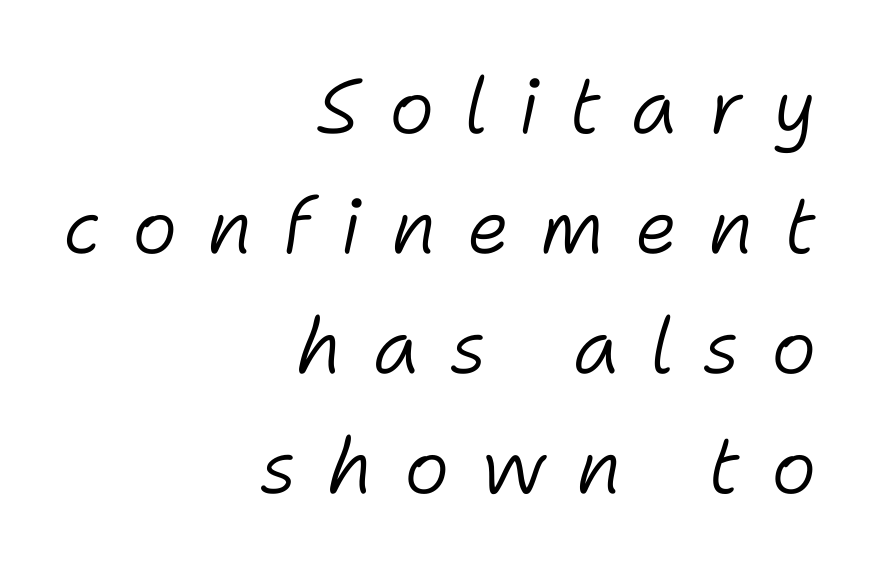
{"italic": "yes", "lean": "right", "slant_degrees": 11, "bold": "no", "weight": "light", "width": "normal", "stroke_contrast": "low", "x_height": "medium", "monospaced": "no", "underline": "no", "align": "right", "line_spacing": "normal", "line_spacing_ratio": 1.56, "letter_spacing": "wide", "letter_spacing_em": 0.39, "glyph_px": 77}
